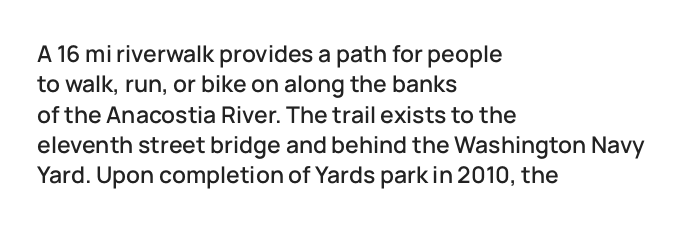
The face used here is rendered with its standard letterfit. These lines are set flush left with a ragged right edge. The glyphs are unaccompanied by any horizontal stroke below them. Normally led — the rows are evenly, conventionally spaced. Do the letters lean? They stand straight.
